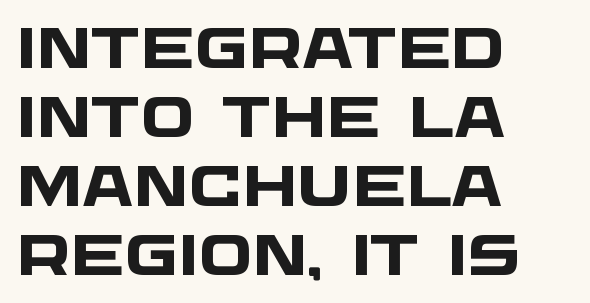
Q: Is the text bold? A: Yes.
Q: Is the typeface a serif or a sans-serif typeface? A: Sans-serif.
Q: Is the text underlined? A: No.
Q: How is the paragraph aligned? A: Left-aligned.
Q: Is the spacing between letters normal or unusually wide? A: Normal.
Q: Width (condensed, normal, or wide)? A: Wide.
Q: Stroke contrast? A: Low.
Q: x-height? A: Large.
Q: Monospaced? A: No.
